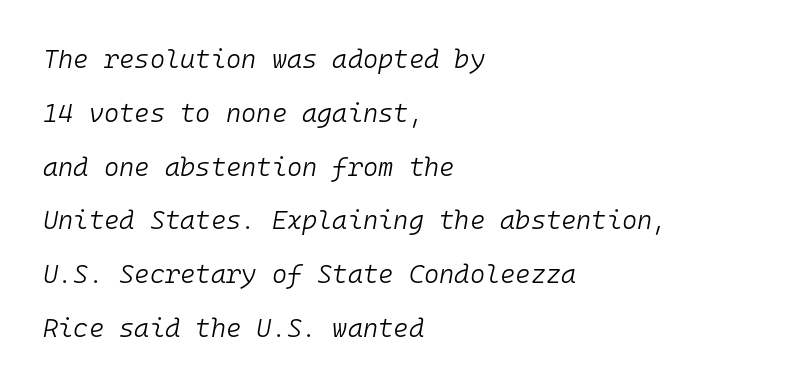
Q: Is the text bold? A: No.
Q: Is the text italic (slanted)? A: Yes, it leans right by about 10 degrees.
Q: Is the text underlined? A: No.
Q: How is the paragraph aligned? A: Left-aligned.
Q: Is the spacing between letters normal or unusually wide? A: Normal.
Q: Is the spacing between lines tight, normal or loose? A: Loose.
